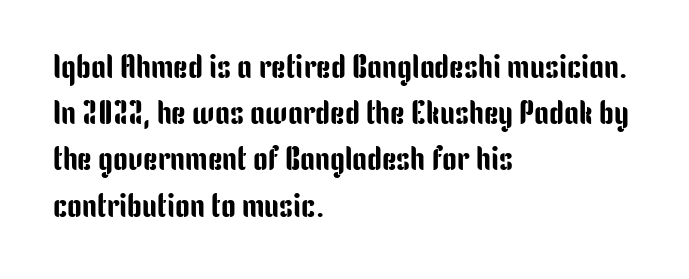
The image shows 33 px condensed sans-serif type, upright; set left-aligned, normal line spacing (1.4x), normal letter spacing, not underlined; low stroke contrast and a medium x-height.
